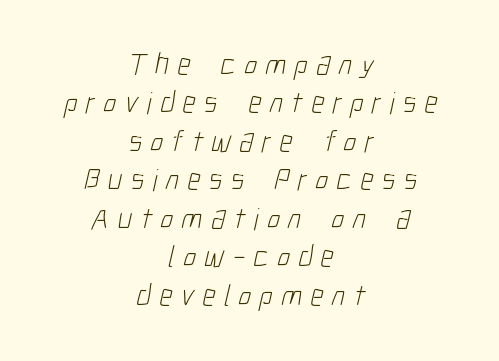
{"serif": "no", "bold": "no", "weight": "light", "width": "condensed", "stroke_contrast": "low", "x_height": "medium", "monospaced": "no", "underline": "no", "align": "center", "line_spacing_ratio": 1.24, "letter_spacing": "wide", "letter_spacing_em": 0.27, "glyph_px": 31}
